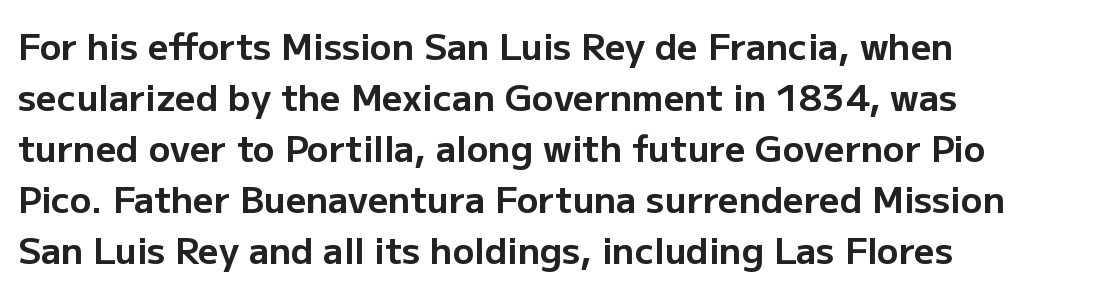
{"serif": "no", "italic": "no", "bold": "yes", "weight": "bold", "width": "normal", "stroke_contrast": "low", "x_height": "medium", "monospaced": "no", "underline": "no", "align": "left", "line_spacing": "normal", "line_spacing_ratio": 1.42, "letter_spacing": "normal", "letter_spacing_em": 0.0, "glyph_px": 36}
